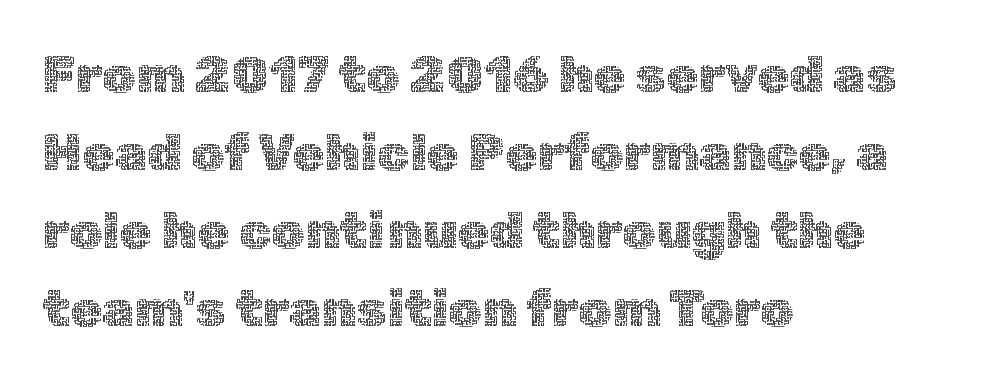
The ragged edge is on the right, which tells us the setting is flush left. Style check: upright. The space directly below the letters is spotless. Here the designer chose a conventional face with non-uniform glyph widths. The face looks like a standard text weight, possibly lighter.
